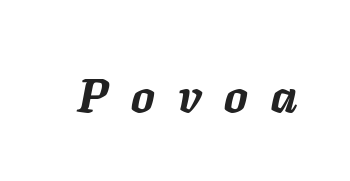
{"italic": "yes", "lean": "right", "slant_degrees": 11, "bold": "yes", "weight": "semibold", "width": "normal", "stroke_contrast": "low", "x_height": "medium", "monospaced": "no", "underline": "no", "letter_spacing": "wide", "letter_spacing_em": 0.49, "glyph_px": 47}
